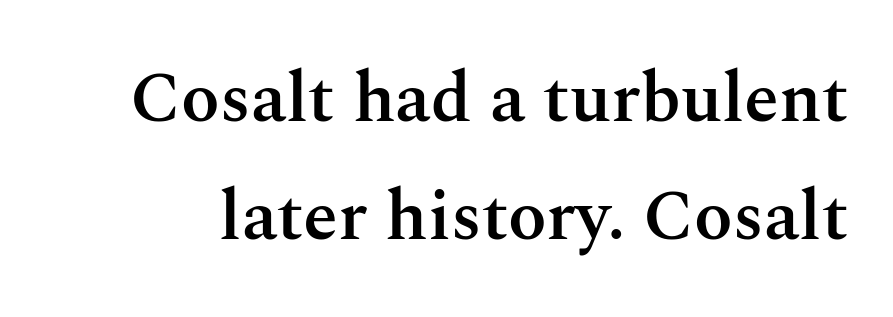
A typesetter would call this proportional, since set widths differ per character. The font's upright variant was chosen for this text. Only glyphs here, with clear space below each row. Compared with an ordinary text face, these strokes are moderately heavier — a semibold. This block has exactly the height ordinary leading produces.
